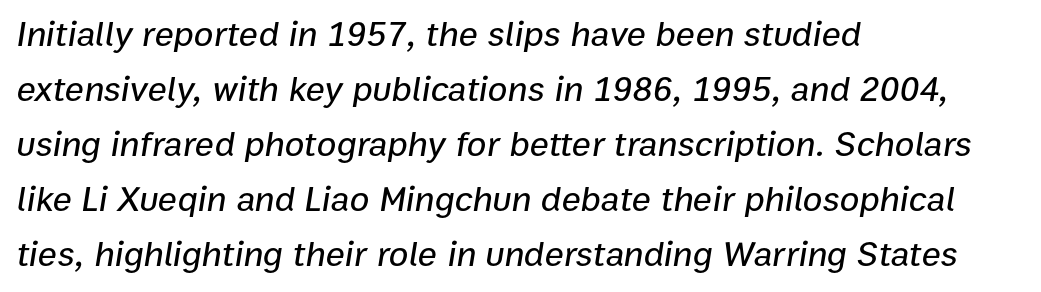
{"italic": "yes", "lean": "right", "slant_degrees": 9, "width": "normal", "stroke_contrast": "low", "x_height": "medium", "monospaced": "no", "underline": "no", "align": "left", "line_spacing": "normal", "line_spacing_ratio": 1.53, "letter_spacing": "normal", "letter_spacing_em": 0.0, "glyph_px": 36}
